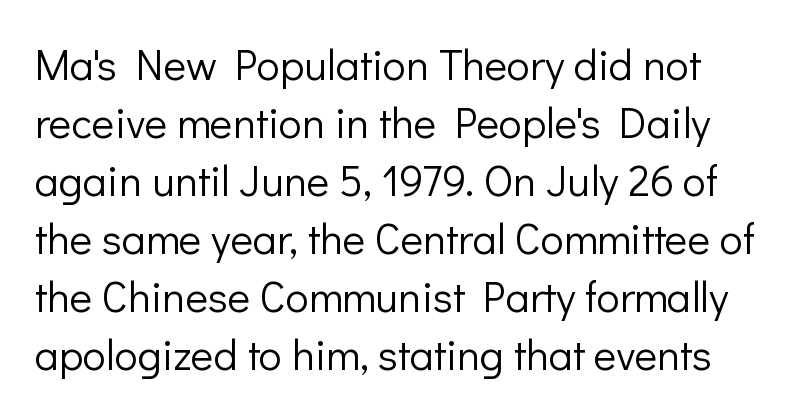
The letters stand upright; this is a roman face. Here the designer chose a conventional face with non-uniform glyph widths. Baseline-to-baseline distance is the conventional proportion of letter height. Unmarked baselines from the first word to the last.
